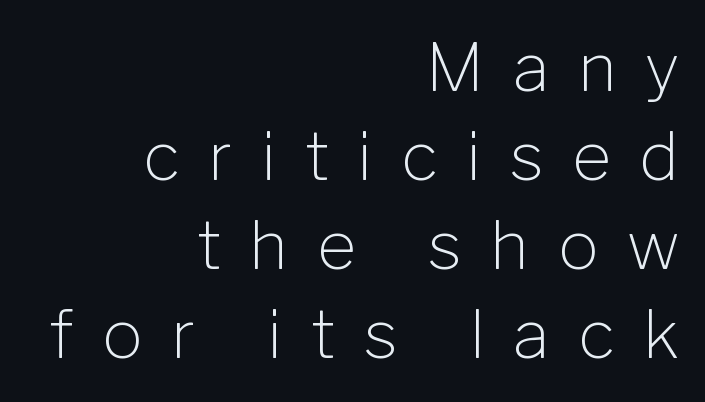
Q: Is the text bold? A: No.
Q: Is the text italic (slanted)? A: No, it is upright.
Q: Is the typeface a serif or a sans-serif typeface? A: Sans-serif.
Q: Is the text underlined? A: No.
Q: How is the paragraph aligned? A: Right-aligned.
Q: Is the spacing between letters normal or unusually wide? A: Unusually wide.
Q: Is the spacing between lines tight, normal or loose? A: Normal.
Q: Width (condensed, normal, or wide)? A: Normal.
Q: Stroke contrast? A: Low.
Q: x-height? A: Medium.
Q: Monospaced? A: No.
